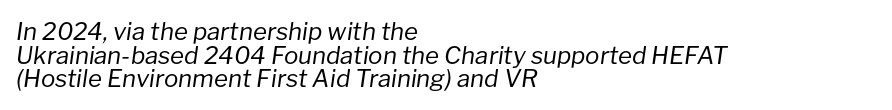
A typesetter would call this zero additional tracking. Notice how the stems are inclined rather than vertical — that's the hallmark of italics. The text block is weighted toward the left margin, trailing off unevenly rightward. Unbolded letterforms with no extra heft. The line-height multiplier appears low, near solid setting. Descender tails drop into unmarked territory.
